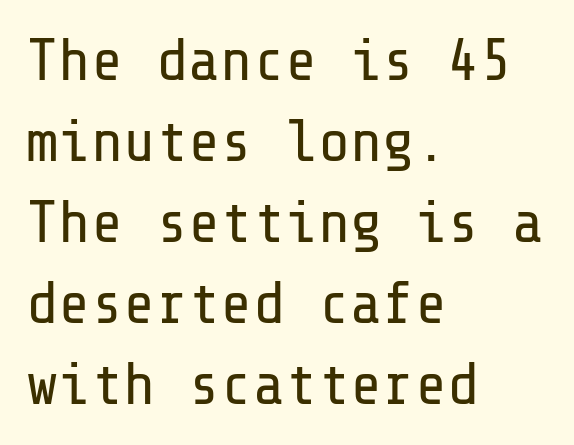
The image shows 60 px regular-weight sans-serif type, upright; set left-aligned, normal line spacing (1.35x), normal letter spacing, not underlined; low stroke contrast and a medium x-height.
